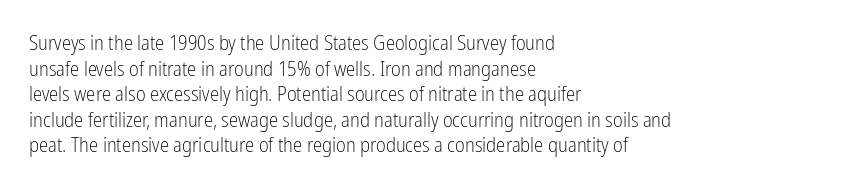
The image shows 21 px text type, upright; set left-aligned, line spacing 1.22x, normal letter spacing, not underlined.
